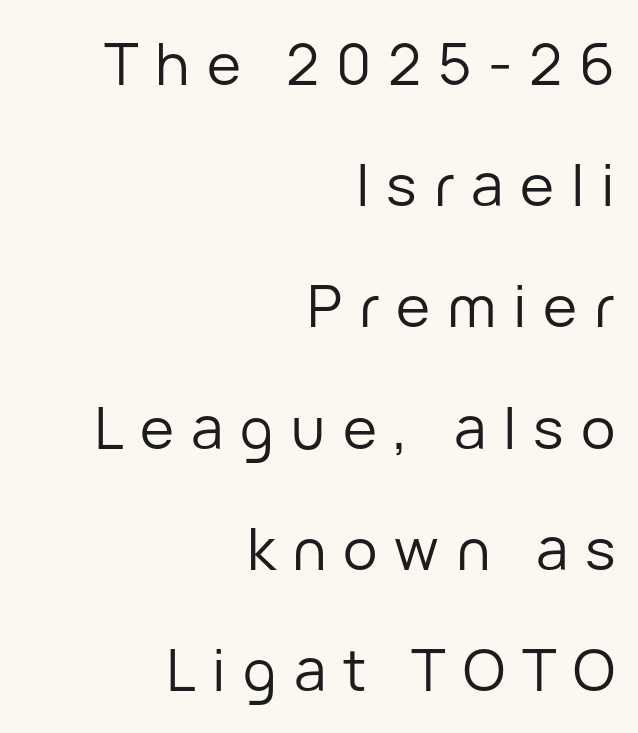
{"serif": "no", "italic": "no", "bold": "no", "weight": "regular", "width": "normal", "stroke_contrast": "low", "x_height": "medium", "monospaced": "no", "underline": "no", "align": "right", "line_spacing": "loose", "line_spacing_ratio": 2.09, "letter_spacing": "wide", "letter_spacing_em": 0.29, "glyph_px": 58}
